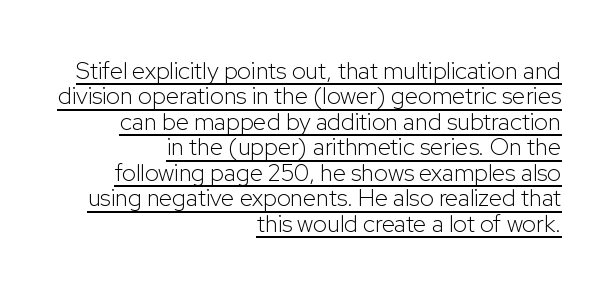
{"italic": "no", "bold": "no", "underline": "yes", "align": "right", "line_spacing": "tight", "line_spacing_ratio": 1.06, "letter_spacing": "normal", "letter_spacing_em": 0.0, "glyph_px": 24}
